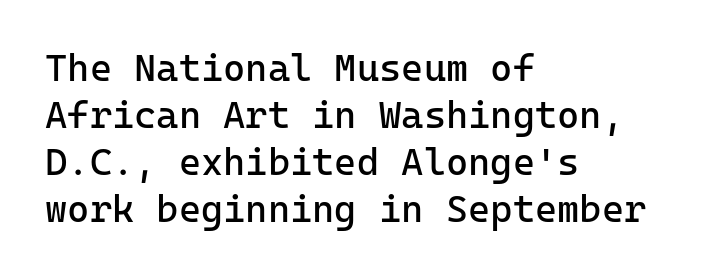
Q: Is the text bold? A: No.
Q: Is the text italic (slanted)? A: No, it is upright.
Q: Is the typeface a serif or a sans-serif typeface? A: Sans-serif.
Q: Is the text underlined? A: No.
Q: How is the paragraph aligned? A: Left-aligned.
Q: Is the spacing between letters normal or unusually wide? A: Normal.
Q: Width (condensed, normal, or wide)? A: Normal.
Q: Stroke contrast? A: Low.
Q: x-height? A: Medium.
Q: Monospaced? A: Yes.
